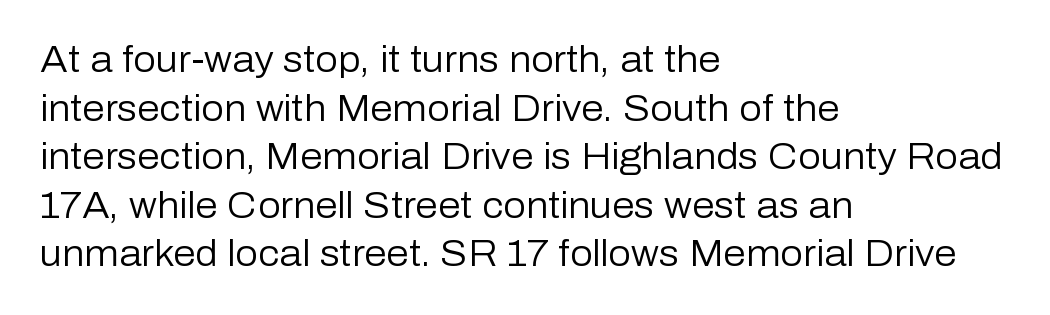
{"serif": "no", "italic": "no", "bold": "no", "weight": "regular", "width": "normal", "stroke_contrast": "low", "x_height": "medium", "monospaced": "no", "underline": "no", "align": "left", "line_spacing": "normal", "line_spacing_ratio": 1.35, "letter_spacing": "normal", "letter_spacing_em": 0.0, "glyph_px": 36}
